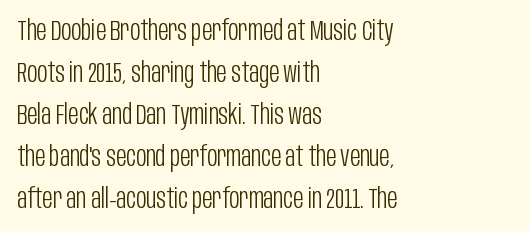
Q: Is the text bold? A: No.
Q: Is the text italic (slanted)? A: No, it is upright.
Q: Is the typeface a serif or a sans-serif typeface? A: Sans-serif.
Q: Is the text underlined? A: No.
Q: How is the paragraph aligned? A: Left-aligned.
Q: Is the spacing between letters normal or unusually wide? A: Normal.
Q: Is the spacing between lines tight, normal or loose? A: Normal.
Q: Width (condensed, normal, or wide)? A: Condensed.
Q: Stroke contrast? A: Low.
Q: x-height? A: Large.
Q: Monospaced? A: No.
